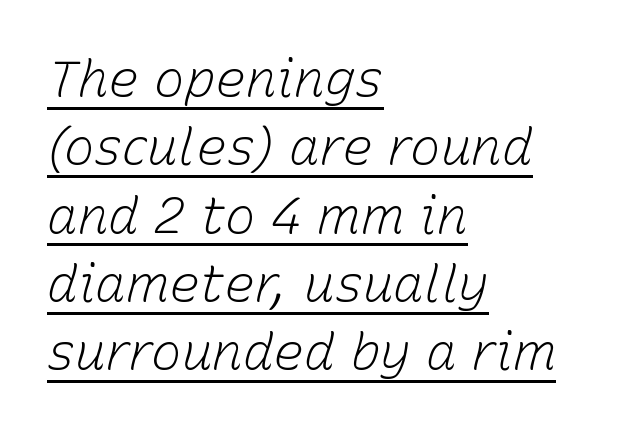
The image shows 51 px light type, italic (leaning right); set left-aligned, normal line spacing (1.34x), normal letter spacing, underlined; low stroke contrast and a medium x-height.
